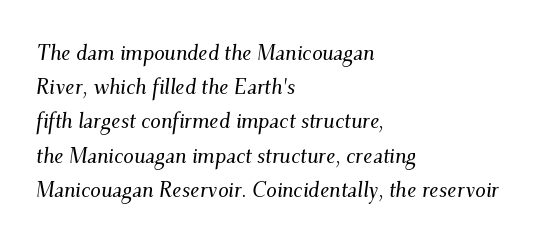
Q: Is the text italic (slanted)? A: Yes, it leans right by about 9 degrees.
Q: Is the text underlined? A: No.
Q: How is the paragraph aligned? A: Left-aligned.
Q: Is the spacing between letters normal or unusually wide? A: Normal.
Q: Is the spacing between lines tight, normal or loose? A: Normal.
